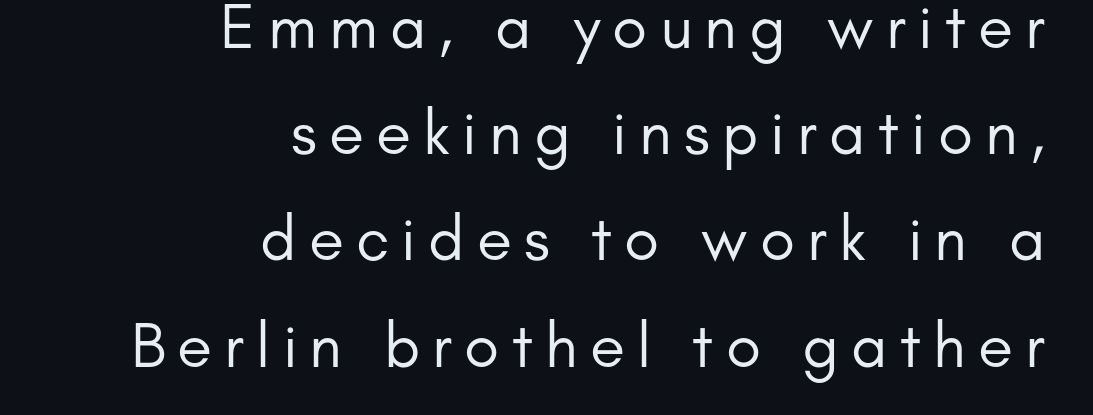
Note the varied advance widths — an 'i' is clearly narrower than an 'm'. Every row of glyphs terminates at an identical x-position on the right. Every stem runs plumb, perpendicular to the baseline. The rendering shows plain stroke endings on the letterforms — a sans-serif design. The passage shown is not underscored anywhere.
